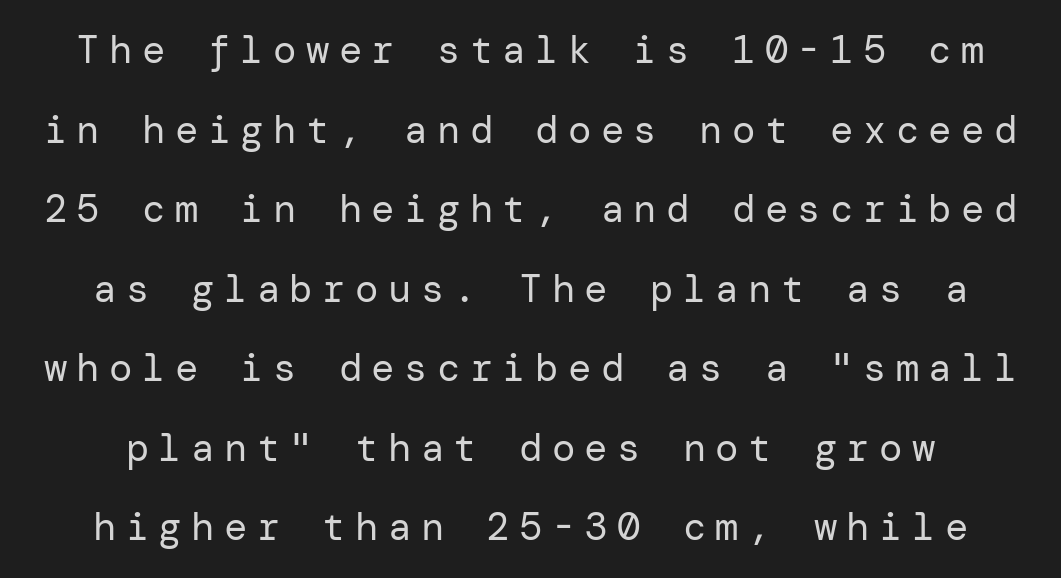
Q: Is the text bold? A: No.
Q: Is the text italic (slanted)? A: No, it is upright.
Q: Is the typeface a serif or a sans-serif typeface? A: Sans-serif.
Q: Is the text underlined? A: No.
Q: Is the spacing between letters normal or unusually wide? A: Unusually wide.
Q: Is the spacing between lines tight, normal or loose? A: Loose.
Q: Width (condensed, normal, or wide)? A: Normal.
Q: Stroke contrast? A: Low.
Q: x-height? A: Medium.
